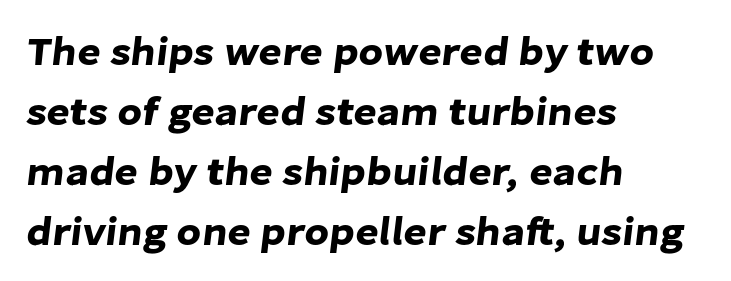
Compared with a centered layout, this one pins lines to the left instead. Students, note that the glyphs here touch the page at normal intervals. The passage shown is typed in a proportional face where columns would drift. This is sans-serif lettering, the kind often seen on screens and signage.
